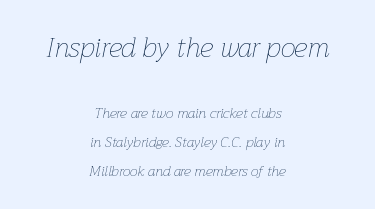
The face used here has a pronounced slope to its letters. Standard letterfit; no display-style spreading of the glyphs. Honestly, the rows look like they've been pulled way apart. Heaviness? Minimal to ordinary, like unemphasized prose.
